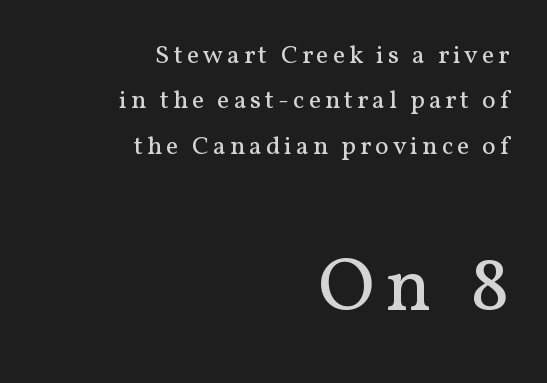
Compared with a flush-left layout, this one pins lines to the opposite, right side. The face used here is proportionally spaced, like ordinary book or web type. To sum up the face: it has serifs. Stem width sits at or under what a default text font uses.
